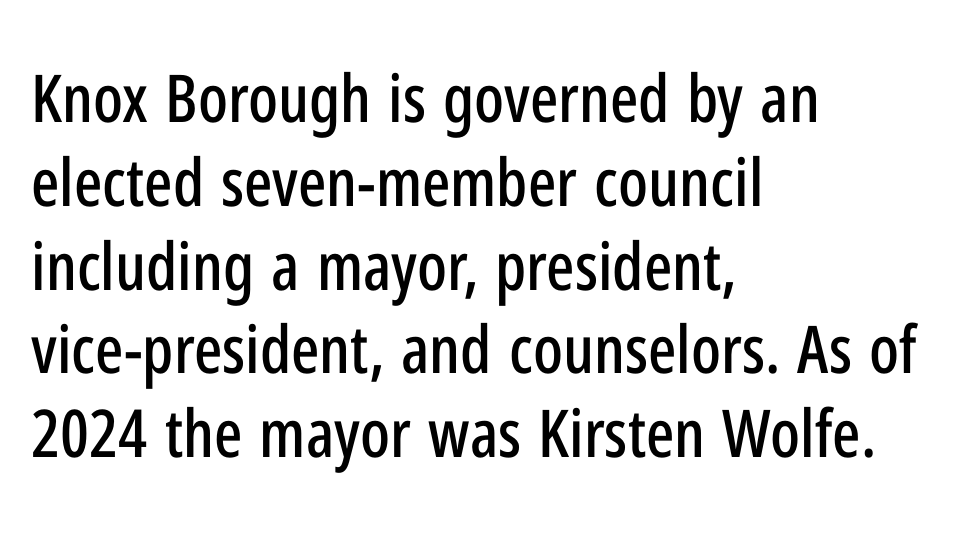
The image shows 66 px condensed sans-serif type, upright; set left-aligned, normal line spacing (1.27x), normal letter spacing, not underlined; low stroke contrast and a medium x-height.
